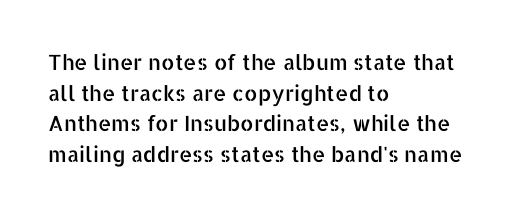
The image shows 21 px text type, upright; set left-aligned, normal line spacing (1.46x), normal letter spacing, not underlined.
